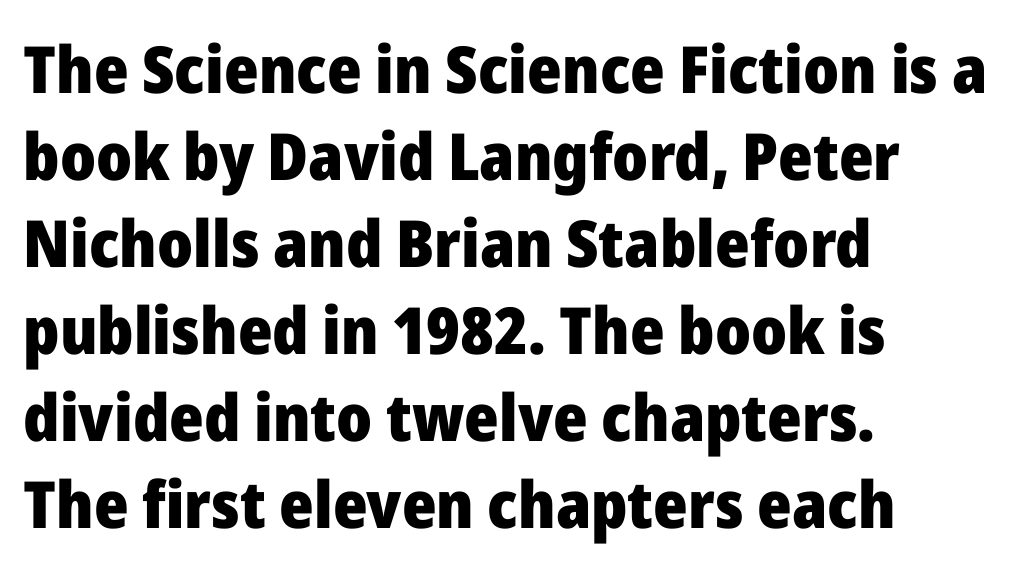
The image shows 65 px heavy sans-serif type, upright; set left-aligned, normal line spacing (1.34x), normal letter spacing, not underlined; low stroke contrast and a medium x-height.
